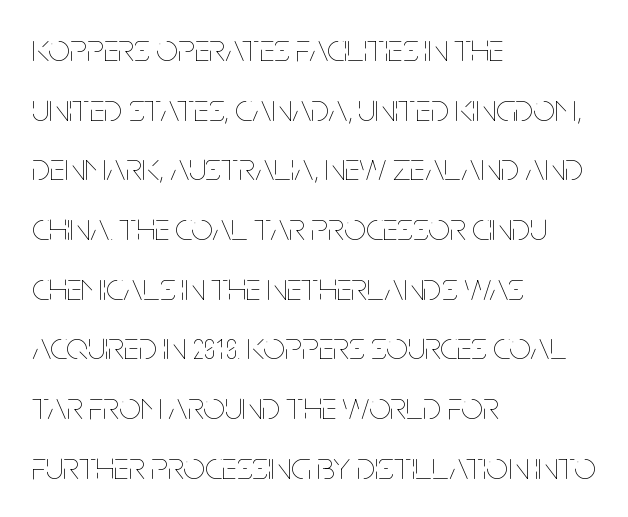
The face used here is proportionally spaced, like ordinary book or web type. The specimen omits any rule beneath the text block's lines. Italic? Not at all — the glyphs are vertical. In CSS terms this would be text-align: left. Nobody touched the tracking dial on this one. Is there much room between lines? A standard amount, neither cramped nor airy.
